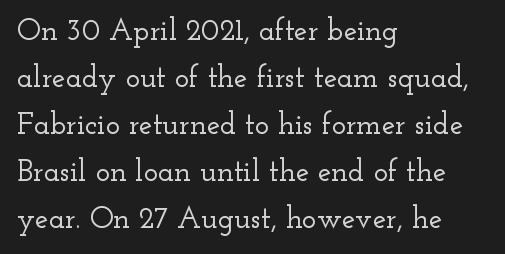
The image shows 30 px wide serif type, upright; set left-aligned, normal line spacing (1.57x), normal letter spacing, not underlined; low stroke contrast and a small x-height.
